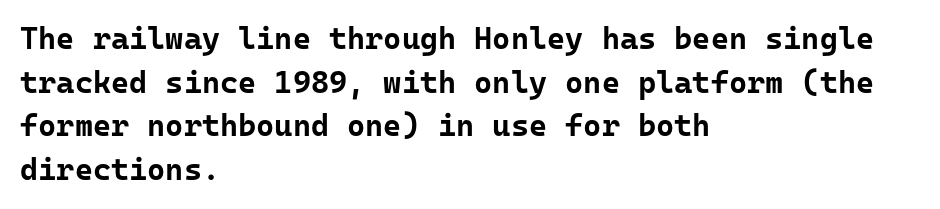
No word sits above an underline. Type style note: lacks serifs. Emphasis by weight is at full strength: bold. The vertical gap from one line to the next is medium. Ordinary non-slanted type is in use.
